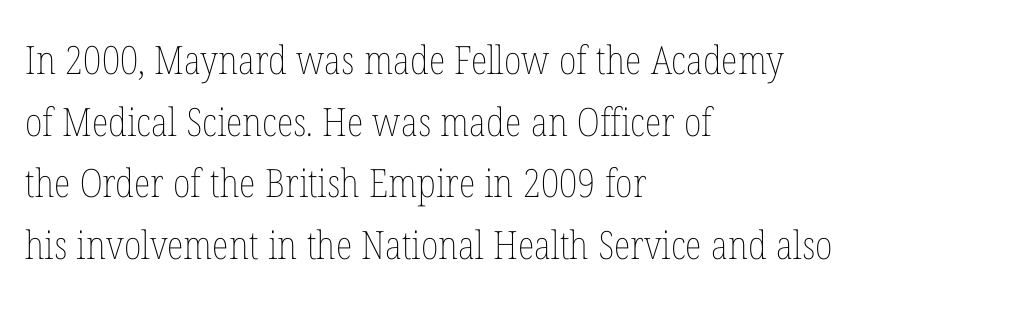
Q: Is the text bold? A: No.
Q: Is the text italic (slanted)? A: No, it is upright.
Q: Is the text underlined? A: No.
Q: How is the paragraph aligned? A: Left-aligned.
Q: Is the spacing between letters normal or unusually wide? A: Normal.
Q: Is the spacing between lines tight, normal or loose? A: Normal.
Q: Width (condensed, normal, or wide)? A: Condensed.
Q: Stroke contrast? A: Low.
Q: x-height? A: Medium.
Q: Monospaced? A: No.
